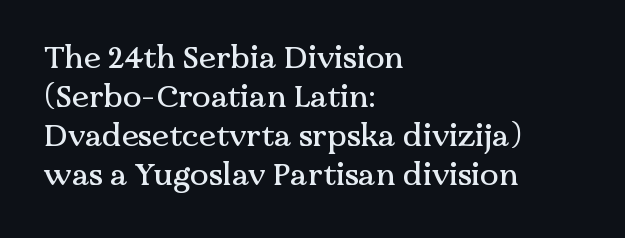
The image shows 31 px serif type, upright; set left-aligned, normal line spacing (1.26x), normal letter spacing, not underlined; medium stroke contrast and a medium x-height.
